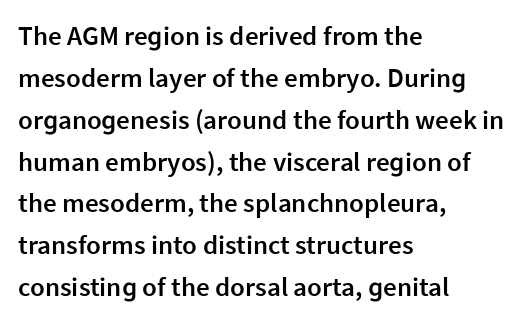
The image shows 27 px text type, upright; set left-aligned, normal line spacing (1.55x), normal letter spacing, not underlined.
